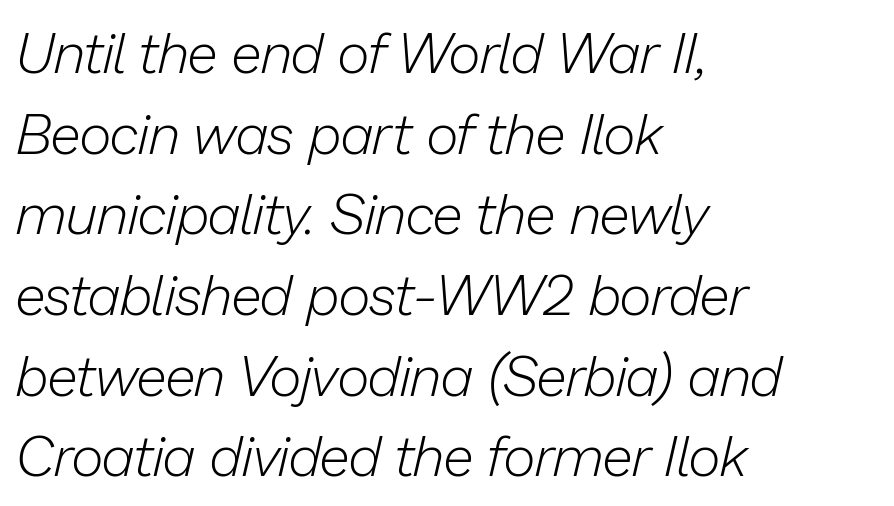
Q: Is the text bold? A: No.
Q: Is the text italic (slanted)? A: Yes, it leans right by about 13 degrees.
Q: Is the text underlined? A: No.
Q: How is the paragraph aligned? A: Left-aligned.
Q: Is the spacing between letters normal or unusually wide? A: Normal.
Q: Is the spacing between lines tight, normal or loose? A: Normal.
Q: Width (condensed, normal, or wide)? A: Normal.
Q: Stroke contrast? A: Low.
Q: x-height? A: Medium.
Q: Monospaced? A: No.
